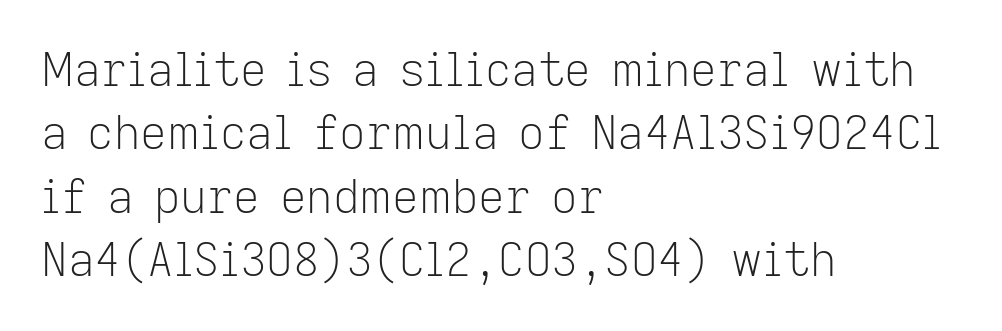
{"serif": "no", "italic": "no", "bold": "no", "weight": "light", "width": "normal", "stroke_contrast": "low", "x_height": "medium", "monospaced": "no", "underline": "no", "align": "left", "line_spacing": "normal", "line_spacing_ratio": 1.38, "letter_spacing": "normal", "letter_spacing_em": 0.0, "glyph_px": 46}
